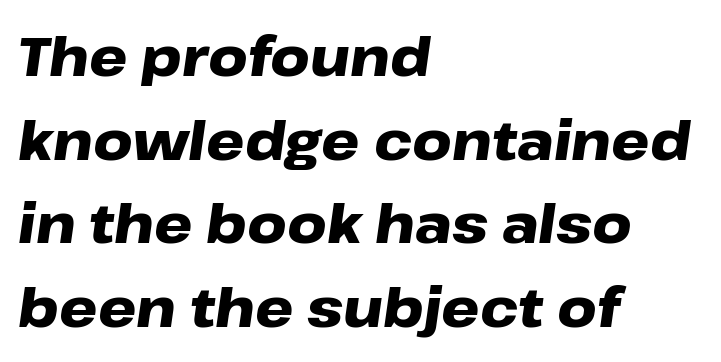
Q: Is the text bold? A: Yes.
Q: Is the text italic (slanted)? A: Yes, it leans right by about 8 degrees.
Q: Is the text underlined? A: No.
Q: How is the paragraph aligned? A: Left-aligned.
Q: Is the spacing between letters normal or unusually wide? A: Normal.
Q: Is the spacing between lines tight, normal or loose? A: Normal.
Q: Width (condensed, normal, or wide)? A: Wide.
Q: Stroke contrast? A: Low.
Q: x-height? A: Medium.
Q: Monospaced? A: No.
